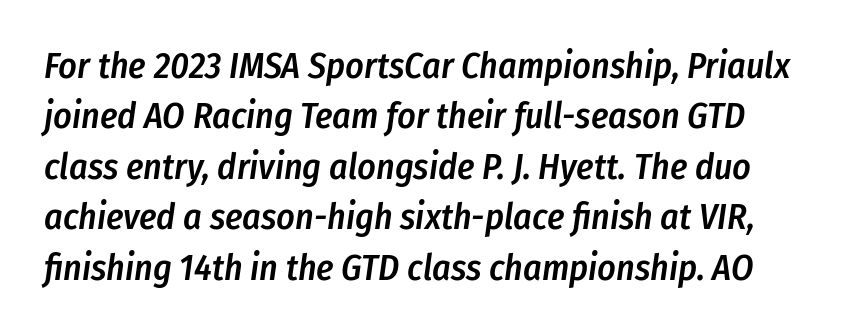
The image shows 36 px semibold, condensed type, italic (leaning right); set normal line spacing (1.4x), normal letter spacing, not underlined; low stroke contrast and a medium x-height.
